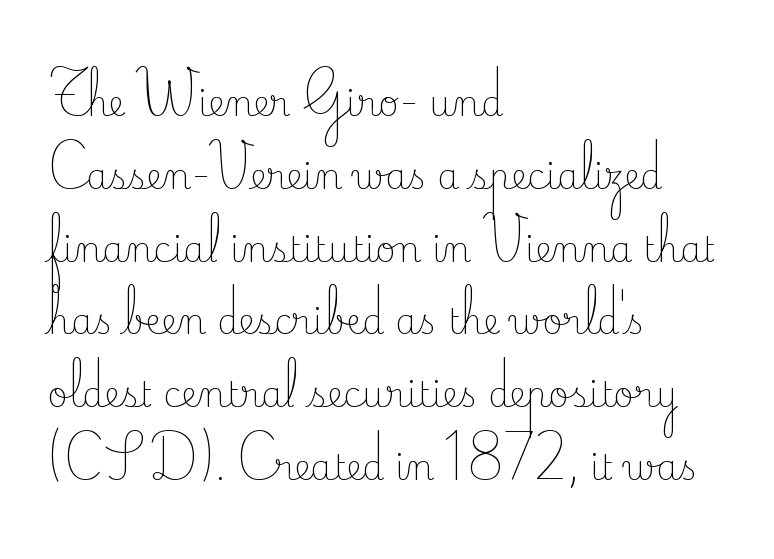
{"serif": "yes", "italic": "no", "bold": "no", "weight": "light", "width": "normal", "stroke_contrast": "low", "x_height": "small", "monospaced": "no", "underline": "no", "align": "left", "line_spacing": "loose", "line_spacing_ratio": 2.08, "letter_spacing": "normal", "letter_spacing_em": 0.0, "glyph_px": 35}
